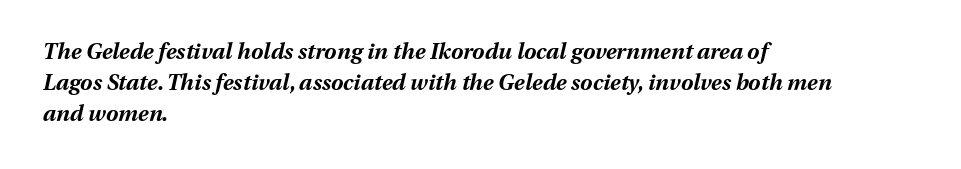
The compositor pushed each line to the left boundary. Rule under the text: the space is simply empty. Caption: standard tracking, unaltered. Heavy-handed strokes throughout: this text is bold. Characters are canted at an angle relative to the baseline's perpendicular. Leading matches the norm, producing a regular column.
